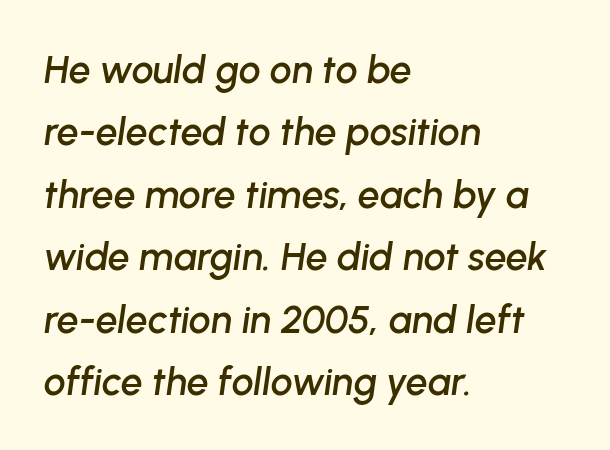
The image shows 39 px text type, italic (leaning right); set left-aligned, normal line spacing (1.6x), normal letter spacing, not underlined; low stroke contrast and a medium x-height.
